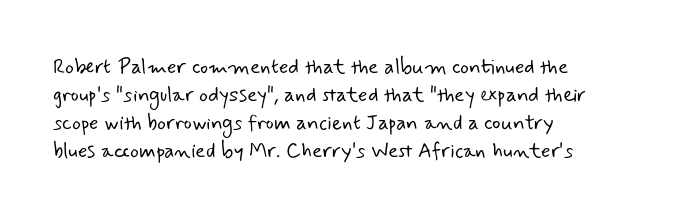
Letter spacing: default. Only glyphs here, with clear space below each row. The compositor pushed each line to the left boundary. The face looks like a standard text weight, possibly lighter. The rendering uses a moderate line-height, typical for paragraphs.
